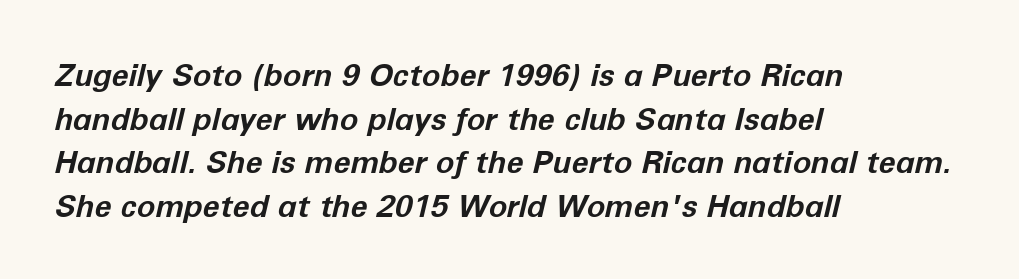
The image shows 31 px bold type, italic (leaning right); set left-aligned, normal line spacing (1.41x), normal letter spacing, not underlined; low stroke contrast and a medium x-height.
